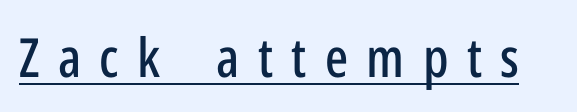
The image shows 54 px condensed sans-serif type, upright; set unusually wide letter spacing (+0.34 em), underlined; low stroke contrast and a medium x-height.
